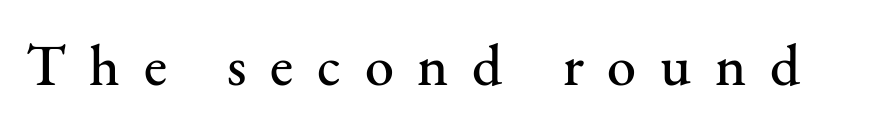
The passage shown is typed in a proportional face where columns would drift. The string is rendered with underlining switched off. Ascenders rise straight up at ninety degrees. Loose tracking; the words dissolve into strings of separated letters. This is serif lettering, the kind often seen in printed books.
